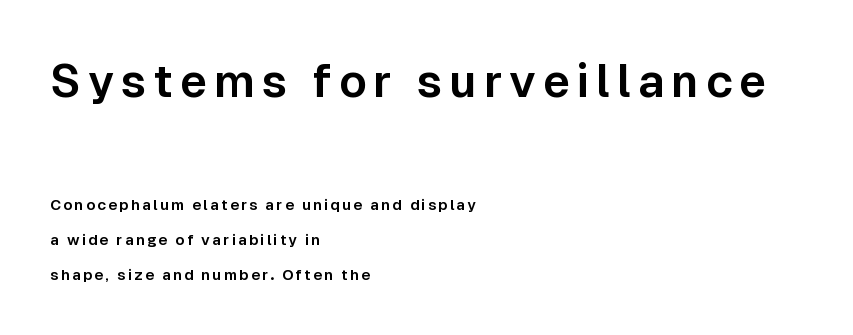
Q: Is the text italic (slanted)? A: No, it is upright.
Q: Is the typeface a serif or a sans-serif typeface? A: Sans-serif.
Q: Is the text underlined? A: No.
Q: How is the paragraph aligned? A: Left-aligned.
Q: Is the spacing between lines tight, normal or loose? A: Loose.
Q: Which block of text is set in a larger size, the first (top) or the second (bottom)? A: The first (top) one.
Q: Width (condensed, normal, or wide)? A: Normal.
Q: Stroke contrast? A: Low.
Q: x-height? A: Medium.
Q: Monospaced? A: No.
